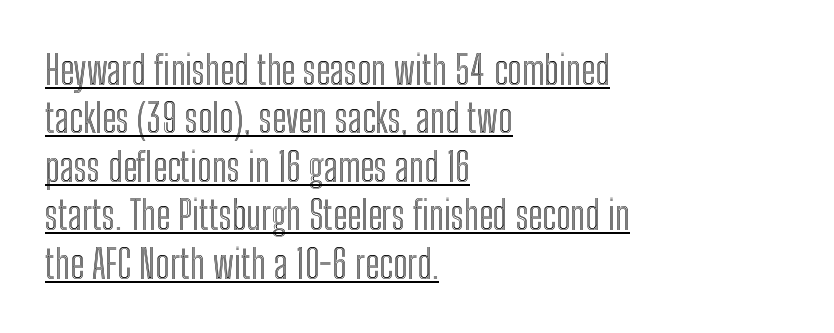
Casual observation: everything's shoved over to the left. This is underlined copy, the kind a proofreader might mark for attention. The axis of the letterforms is exactly vertical. Is the letter spacing exaggerated? No — it looks like the ordinary default. Here the designer chose a conventional face with non-uniform glyph widths.
